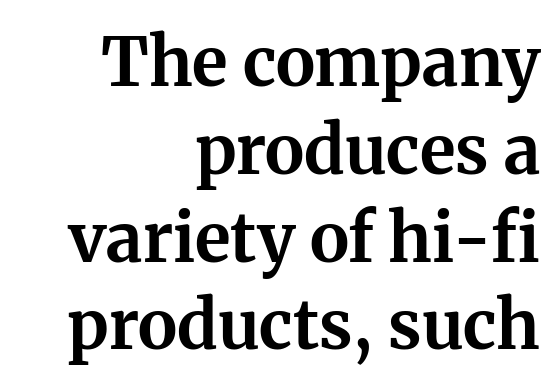
{"serif": "yes", "italic": "no", "bold": "yes", "weight": "bold", "width": "normal", "stroke_contrast": "medium", "x_height": "medium", "monospaced": "no", "underline": "no", "align": "right", "line_spacing": "normal", "line_spacing_ratio": 1.31, "letter_spacing": "normal", "letter_spacing_em": 0.0, "glyph_px": 67}
